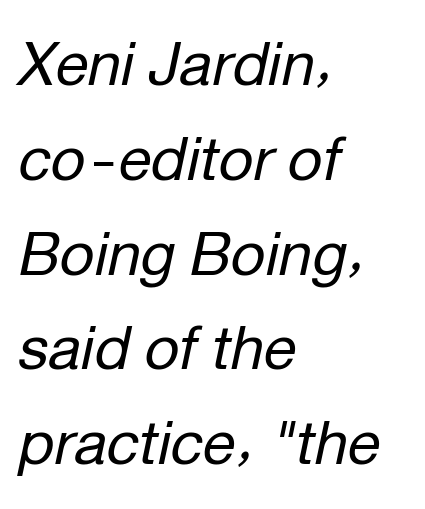
Q: Is the text bold? A: No.
Q: Is the text italic (slanted)? A: Yes, it leans right by about 12 degrees.
Q: Is the text underlined? A: No.
Q: How is the paragraph aligned? A: Left-aligned.
Q: Is the spacing between letters normal or unusually wide? A: Normal.
Q: Is the spacing between lines tight, normal or loose? A: Normal.
Q: Width (condensed, normal, or wide)? A: Normal.
Q: Stroke contrast? A: Low.
Q: x-height? A: Medium.
Q: Monospaced? A: No.
